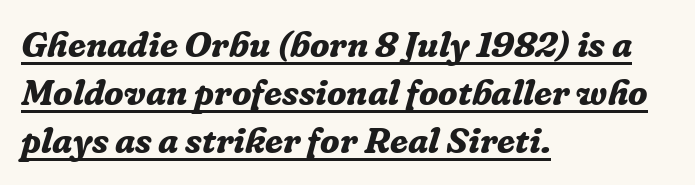
{"serif": "yes", "italic": "yes", "lean": "right", "slant_degrees": 16, "bold": "yes", "weight": "bold", "width": "normal", "stroke_contrast": "low", "x_height": "medium", "monospaced": "no", "underline": "yes", "align": "left", "line_spacing": "normal", "line_spacing_ratio": 1.34, "letter_spacing": "normal", "letter_spacing_em": 0.0, "glyph_px": 36}
